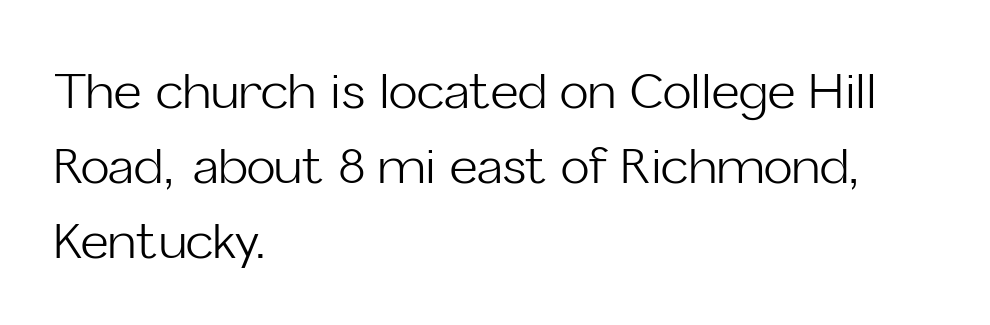
{"serif": "no", "italic": "no", "bold": "no", "weight": "light", "width": "normal", "stroke_contrast": "low", "x_height": "medium", "monospaced": "no", "underline": "no", "align": "left", "line_spacing": "normal", "line_spacing_ratio": 1.56, "letter_spacing": "normal", "letter_spacing_em": 0.0, "glyph_px": 48}
